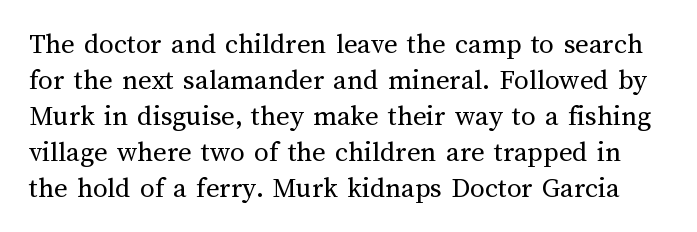
{"italic": "no", "bold": "no", "weight": "regular", "width": "normal", "stroke_contrast": "medium", "x_height": "medium", "monospaced": "no", "underline": "no", "line_spacing_ratio": 1.24, "letter_spacing": "normal", "letter_spacing_em": 0.0, "glyph_px": 29}
